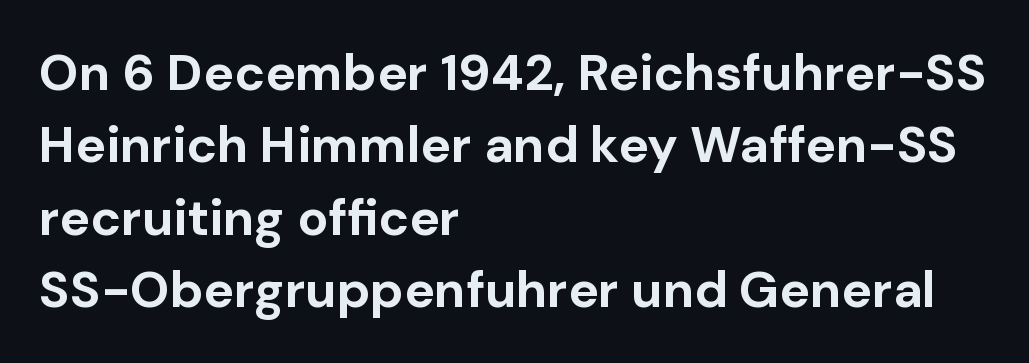
{"serif": "no", "italic": "no", "bold": "yes", "weight": "bold", "width": "normal", "stroke_contrast": "low", "x_height": "medium", "monospaced": "no", "underline": "no", "align": "left", "line_spacing": "normal", "line_spacing_ratio": 1.42, "letter_spacing": "normal", "letter_spacing_em": 0.0, "glyph_px": 51}
